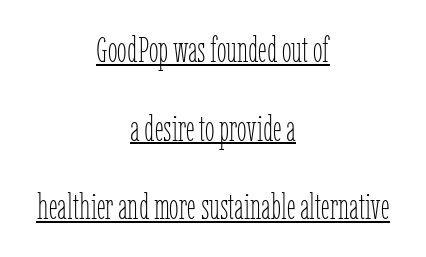
The image shows 35 px thin, condensed type, upright; set centered, loose line spacing (2.25x), normal letter spacing, underlined; low stroke contrast and a medium x-height.
